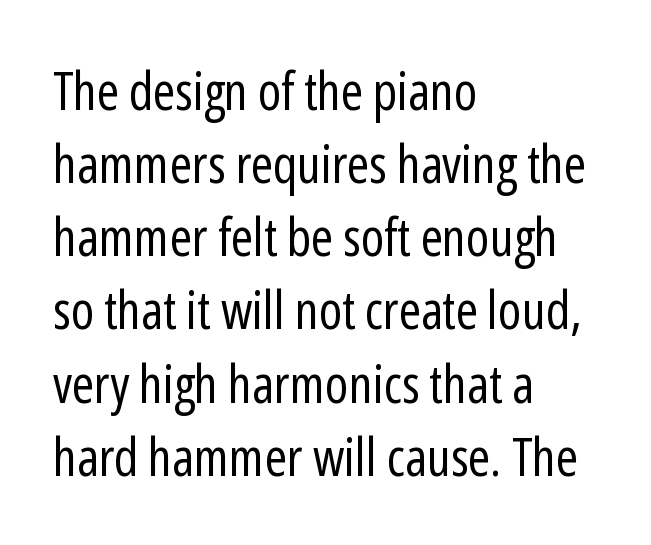
The passage shown is not underscored anywhere. Tracking value appears to be zero — textbook default spacing. Classification — sans serif. Does the copy run flush right? No — it runs flush left. A normal amount of white space separates one row of letters from the next.
